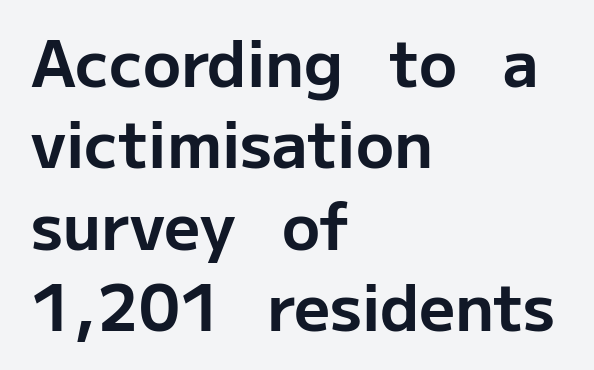
What's the leading like? Ordinary, nothing unusual. Honestly, there is no underline to notice here at all. The glyphs in this specimen are sans serif. Bold? Absolutely — the strokes are thick and heavy. Is the block centered? No — it sits flush against the left margin. The axis of the letterforms is exactly vertical.
